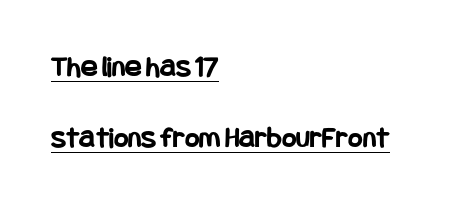
The image shows 31 px bold, condensed sans-serif type, upright; set left-aligned, loose line spacing (2.29x), normal letter spacing, underlined; low stroke contrast and a large x-height.
